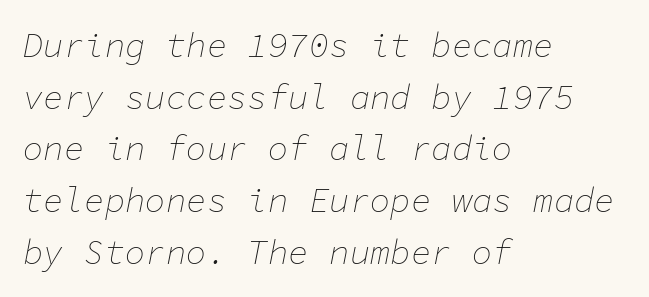
Q: Is the text bold? A: No.
Q: Is the text italic (slanted)? A: Yes, it leans right by about 11 degrees.
Q: Is the text underlined? A: No.
Q: How is the paragraph aligned? A: Left-aligned.
Q: Is the spacing between letters normal or unusually wide? A: Normal.
Q: Is the spacing between lines tight, normal or loose? A: Normal.
Q: Width (condensed, normal, or wide)? A: Normal.
Q: Stroke contrast? A: Low.
Q: x-height? A: Medium.
Q: Monospaced? A: Yes.
